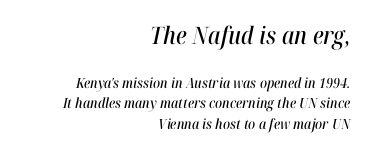
{"italic": "yes", "lean": "right", "slant_degrees": 12, "underline": "no", "align": "right", "line_spacing": "normal", "line_spacing_ratio": 1.48, "letter_spacing": "normal", "letter_spacing_em": 0.0, "larger_block": "first", "size_ratio": 1.71, "glyph_px": 24}
